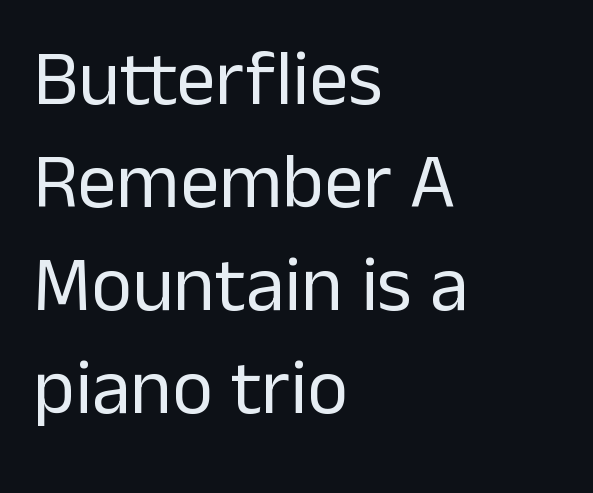
Q: Is the text bold? A: No.
Q: Is the text italic (slanted)? A: No, it is upright.
Q: Is the typeface a serif or a sans-serif typeface? A: Sans-serif.
Q: Is the text underlined? A: No.
Q: How is the paragraph aligned? A: Left-aligned.
Q: Is the spacing between letters normal or unusually wide? A: Normal.
Q: Is the spacing between lines tight, normal or loose? A: Normal.
Q: Width (condensed, normal, or wide)? A: Normal.
Q: Stroke contrast? A: Low.
Q: x-height? A: Medium.
Q: Monospaced? A: No.
